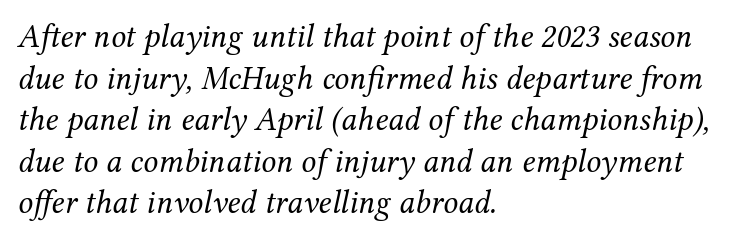
Letters have the restrained weight of plain body copy at most. A serif font was chosen for this passage. Characters follow at the spacing the type designer built in. Beneath every word, the page is bare. Is this a fixed-width face? No — the glyphs have proportional, varying widths. This sample is left-justified, so line endings fall wherever the words run out.
